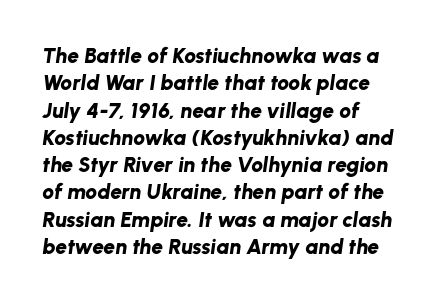
Q: Is the text bold? A: Yes.
Q: Is the text italic (slanted)? A: Yes, it leans right by about 8 degrees.
Q: Is the text underlined? A: No.
Q: How is the paragraph aligned? A: Left-aligned.
Q: Is the spacing between letters normal or unusually wide? A: Normal.
Q: Is the spacing between lines tight, normal or loose? A: Normal.
